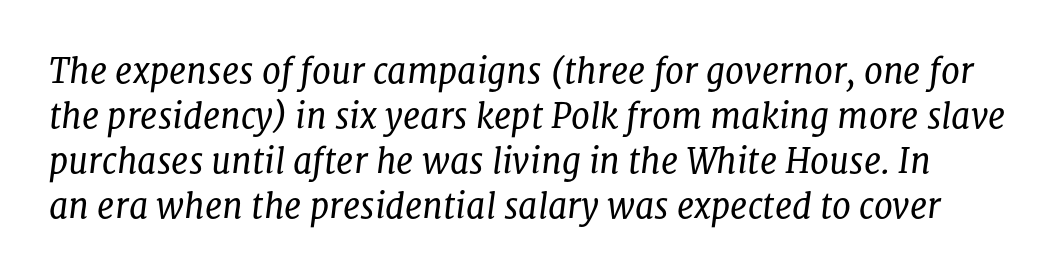
{"serif": "yes", "italic": "yes", "lean": "right", "slant_degrees": 8, "bold": "no", "weight": "regular", "width": "normal", "stroke_contrast": "low", "x_height": "medium", "monospaced": "no", "underline": "no", "line_spacing": "normal", "line_spacing_ratio": 1.32, "letter_spacing": "normal", "letter_spacing_em": 0.0, "glyph_px": 34}
